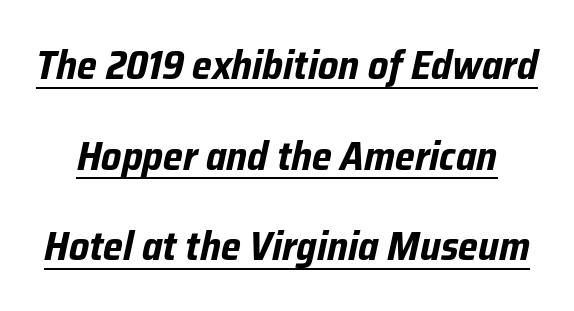
The image shows 41 px bold, condensed type, italic (leaning right); set loose line spacing (2.21x), normal letter spacing, underlined; low stroke contrast and a medium x-height.
